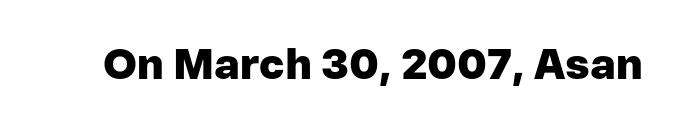
{"serif": "no", "italic": "no", "bold": "yes", "weight": "heavy", "width": "normal", "stroke_contrast": "low", "x_height": "medium", "monospaced": "no", "underline": "no", "letter_spacing": "normal", "letter_spacing_em": 0.0, "glyph_px": 43}
